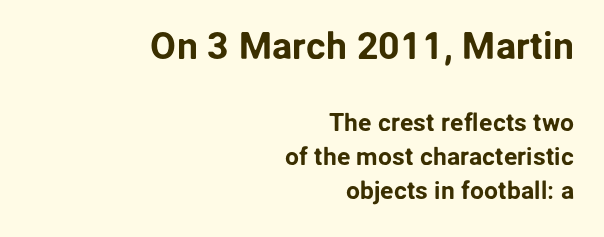
A student would notice the top passage is typeset larger than what follows. Is the letter spacing exaggerated? No — it looks like the ordinary default. The typography opts for an upright posture over an oblique one. Whoever set this chose a conventional vertical rhythm. Casual observation: everything's shoved over to the right. Type without underlining.
